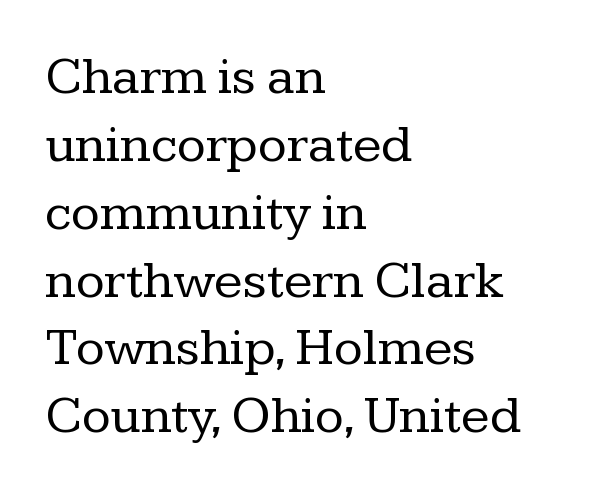
Beneath every word, the page is bare. The rendering uses natural spacing where letterforms have individual widths. The face looks like a standard text weight, possibly lighter. These lines sit exactly where default settings would place them. Every character sits straight up, as roman type does.
